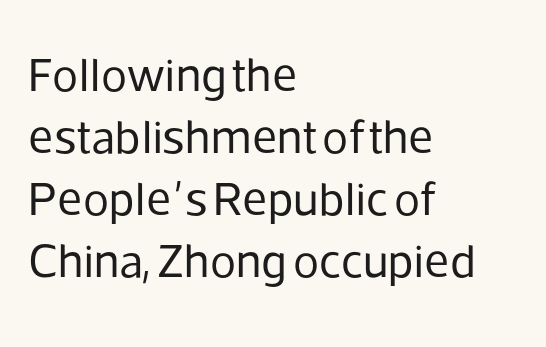
{"serif": "no", "italic": "no", "bold": "no", "weight": "regular", "width": "normal", "stroke_contrast": "low", "x_height": "medium", "monospaced": "no", "underline": "no", "align": "left", "line_spacing": "normal", "line_spacing_ratio": 1.29, "letter_spacing": "normal", "letter_spacing_em": 0.0, "glyph_px": 48}
